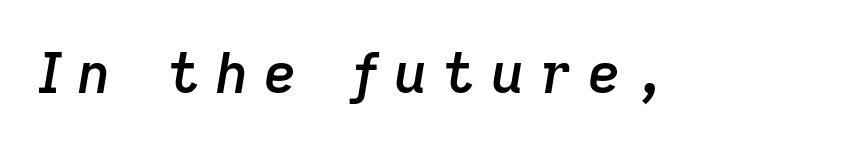
Stroke thickness is moderately raised; the sample reads as semibold. Here the designer chose a conventional face with non-uniform glyph widths. Anything drawn beneath the words? Only blank space. Between one letter and the next there's a generous, obvious gap. Would a proofreader flag this as italicized? Yes.
